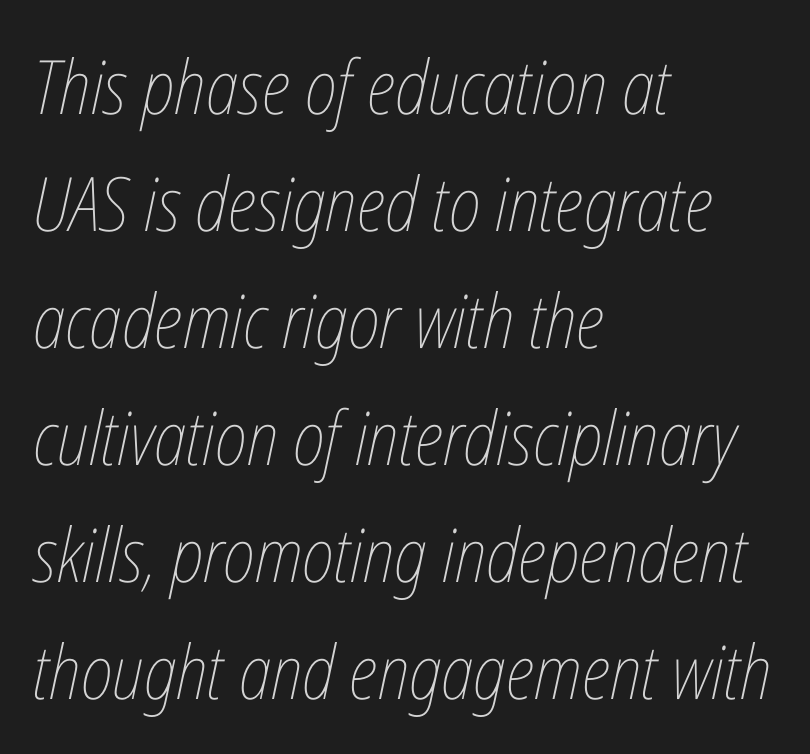
{"italic": "yes", "lean": "right", "slant_degrees": 12, "bold": "no", "weight": "thin", "width": "condensed", "stroke_contrast": "low", "x_height": "medium", "monospaced": "no", "underline": "no", "align": "left", "line_spacing": "normal", "line_spacing_ratio": 1.56, "letter_spacing": "normal", "letter_spacing_em": 0.0, "glyph_px": 75}
